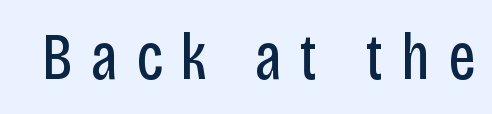
{"serif": "no", "italic": "no", "bold": "no", "weight": "regular", "width": "condensed", "stroke_contrast": "low", "x_height": "large", "monospaced": "no", "underline": "no", "letter_spacing": "wide", "letter_spacing_em": 0.27, "glyph_px": 66}
